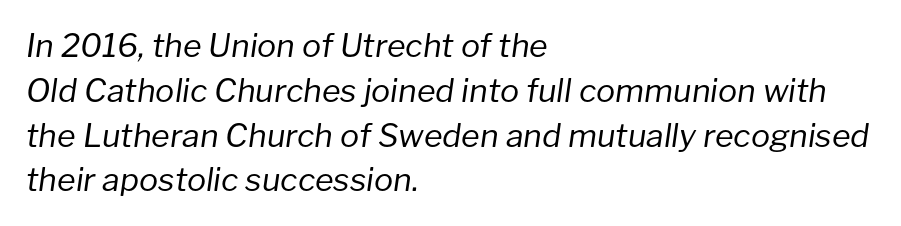
{"italic": "yes", "lean": "right", "slant_degrees": 8, "bold": "no", "weight": "regular", "width": "normal", "stroke_contrast": "low", "x_height": "medium", "monospaced": "no", "underline": "no", "align": "left", "line_spacing": "normal", "line_spacing_ratio": 1.4, "letter_spacing": "normal", "letter_spacing_em": 0.0, "glyph_px": 32}
